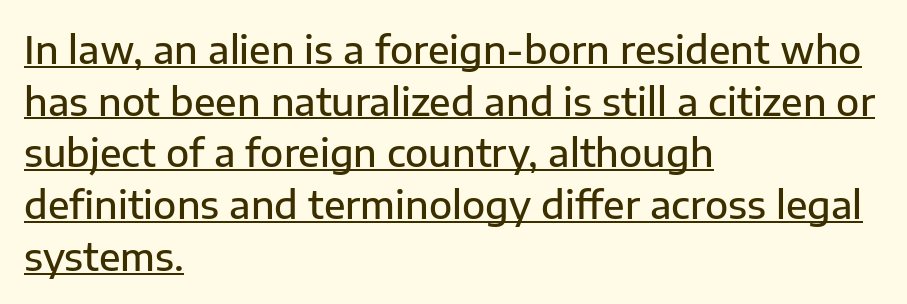
Q: Is the text bold? A: Semi-bold.
Q: Is the text italic (slanted)? A: No, it is upright.
Q: Is the typeface a serif or a sans-serif typeface? A: Sans-serif.
Q: Is the text underlined? A: Yes.
Q: How is the paragraph aligned? A: Left-aligned.
Q: Is the spacing between letters normal or unusually wide? A: Normal.
Q: Is the spacing between lines tight, normal or loose? A: Normal.
Q: Width (condensed, normal, or wide)? A: Normal.
Q: Stroke contrast? A: Low.
Q: x-height? A: Medium.
Q: Monospaced? A: No.
